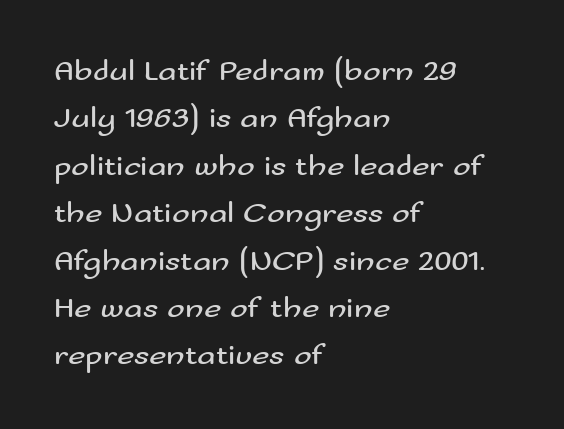
Italic? Not at all — the glyphs are vertical. The letters sit at their default tracking, neither squeezed nor spread. If you measured baseline to baseline, you'd find a middling distance. The passage shown is typed in a proportional face where columns would drift.
